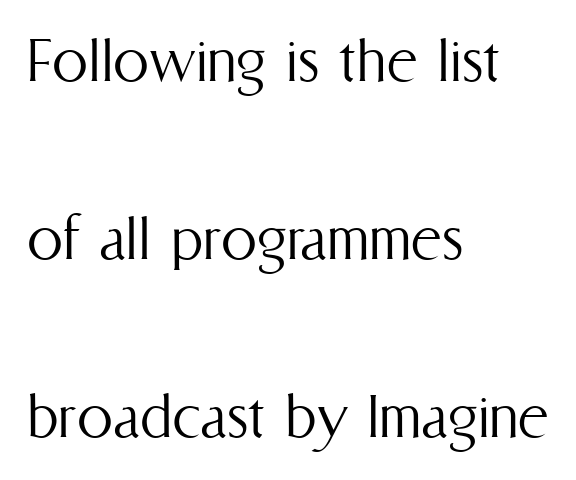
Q: Is the text bold? A: No.
Q: Is the text italic (slanted)? A: No, it is upright.
Q: Is the text underlined? A: No.
Q: How is the paragraph aligned? A: Left-aligned.
Q: Is the spacing between letters normal or unusually wide? A: Normal.
Q: Is the spacing between lines tight, normal or loose? A: Loose.
Q: Width (condensed, normal, or wide)? A: Condensed.
Q: Stroke contrast? A: Medium.
Q: x-height? A: Medium.
Q: Monospaced? A: No.
